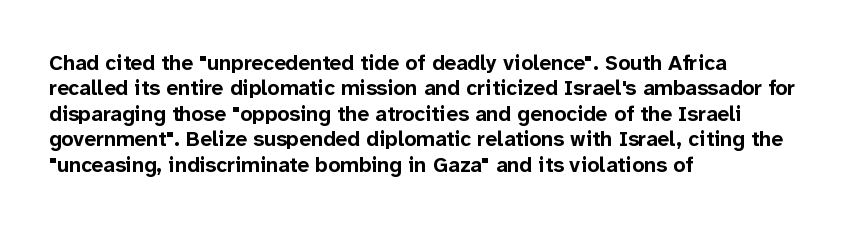
Q: Is the text bold? A: Yes.
Q: Is the text italic (slanted)? A: No, it is upright.
Q: Is the text underlined? A: No.
Q: How is the paragraph aligned? A: Left-aligned.
Q: Is the spacing between letters normal or unusually wide? A: Normal.
